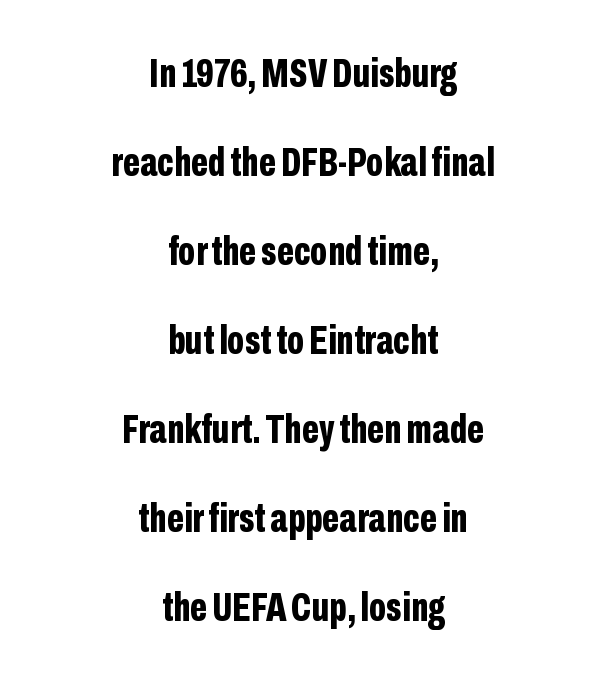
{"serif": "no", "italic": "no", "bold": "yes", "weight": "bold", "width": "condensed", "stroke_contrast": "low", "x_height": "medium", "monospaced": "no", "underline": "no", "align": "center", "line_spacing": "loose", "line_spacing_ratio": 2.17, "letter_spacing": "normal", "letter_spacing_em": 0.0, "glyph_px": 41}
